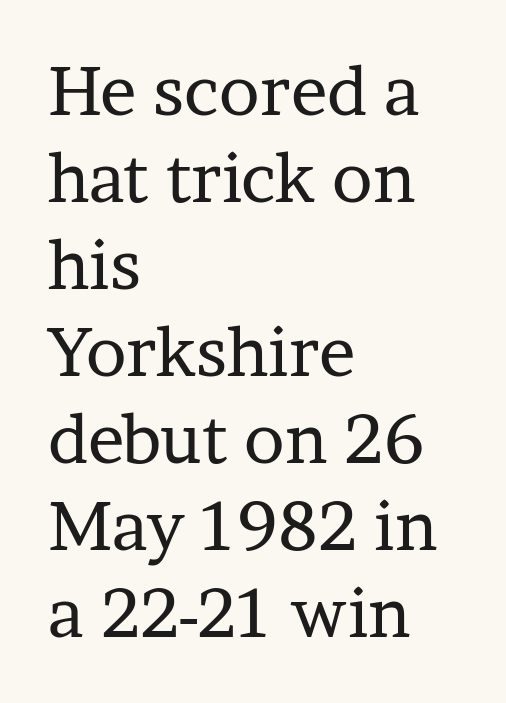
{"serif": "yes", "italic": "no", "bold": "no", "weight": "regular", "width": "normal", "stroke_contrast": "low", "x_height": "medium", "monospaced": "no", "underline": "no", "align": "left", "line_spacing": "normal", "line_spacing_ratio": 1.28, "letter_spacing": "normal", "letter_spacing_em": 0.0, "glyph_px": 68}
